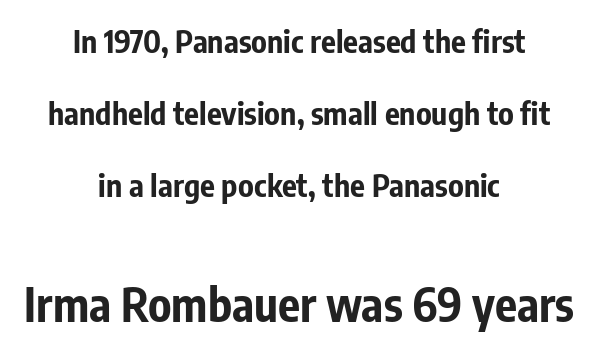
{"serif": "no", "italic": "no", "bold": "yes", "weight": "bold", "width": "condensed", "stroke_contrast": "low", "x_height": "medium", "monospaced": "no", "underline": "no", "align": "center", "line_spacing": "loose", "line_spacing_ratio": 2.33, "letter_spacing": "normal", "letter_spacing_em": 0.0, "larger_block": "second", "size_ratio": 1.48, "glyph_px": 46}
